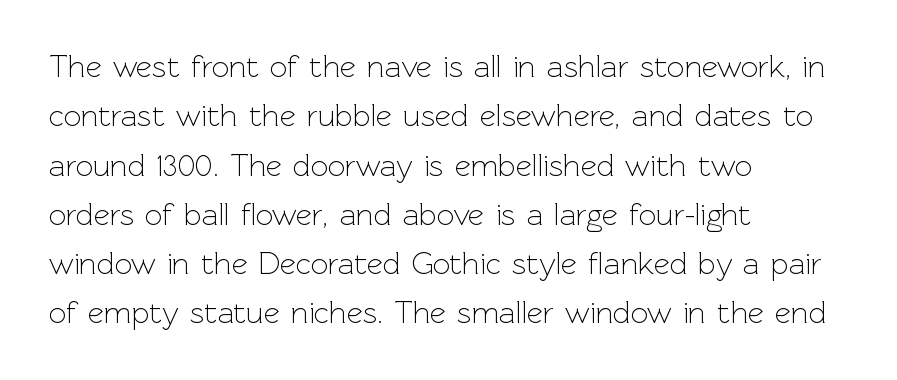
Q: Is the text bold? A: No.
Q: Is the text italic (slanted)? A: No, it is upright.
Q: Is the typeface a serif or a sans-serif typeface? A: Sans-serif.
Q: Is the text underlined? A: No.
Q: How is the paragraph aligned? A: Left-aligned.
Q: Is the spacing between letters normal or unusually wide? A: Normal.
Q: Is the spacing between lines tight, normal or loose? A: Normal.
Q: Width (condensed, normal, or wide)? A: Normal.
Q: x-height? A: Medium.
Q: Monospaced? A: No.
